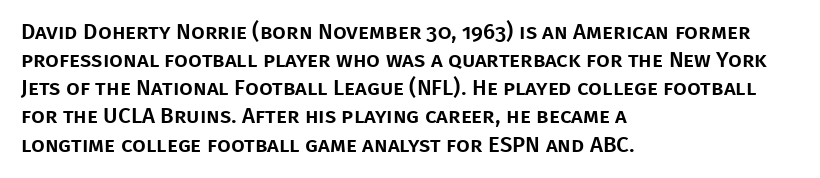
The image shows 22 px text type, upright; set left-aligned, normal line spacing (1.28x), normal letter spacing, not underlined.
